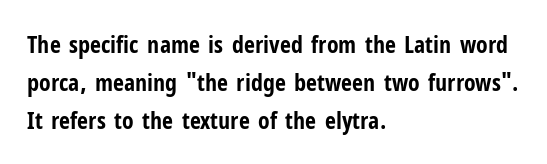
{"italic": "no", "bold": "yes", "underline": "no", "align": "left", "line_spacing": "normal", "line_spacing_ratio": 1.58, "letter_spacing": "normal", "letter_spacing_em": 0.0, "glyph_px": 24}
